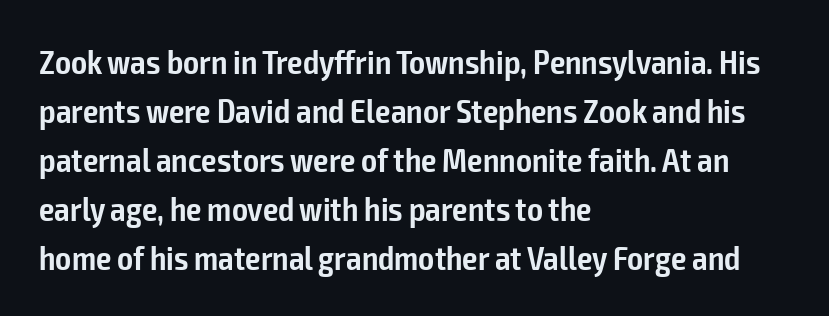
The image shows 34 px semibold, condensed sans-serif type, upright; set left-aligned, normal line spacing (1.44x), normal letter spacing, not underlined; low stroke contrast and a medium x-height.
